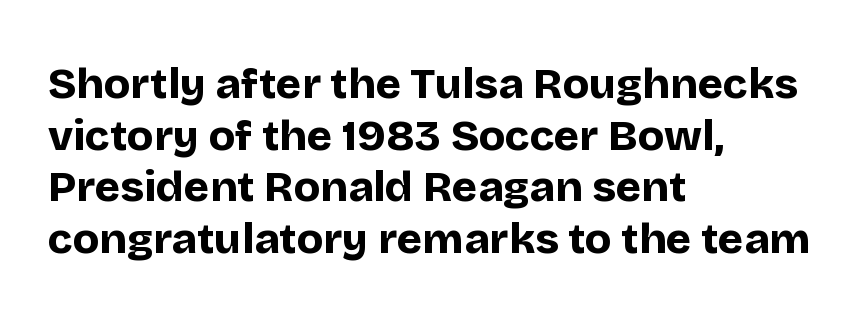
The image shows 43 px bold sans-serif type, upright; set left-aligned, line spacing 1.2x, normal letter spacing, not underlined; low stroke contrast and a large x-height.
